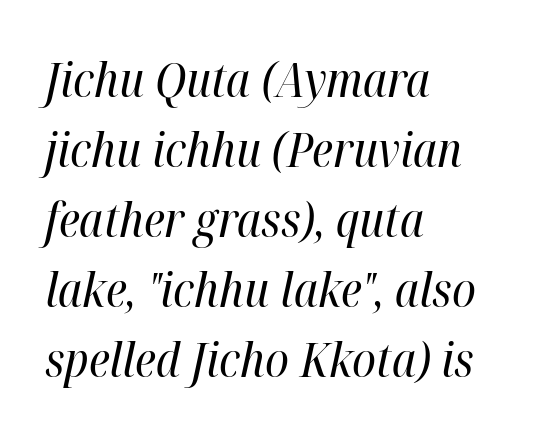
The image shows 48 px regular-weight, condensed type, italic (leaning right); set left-aligned, normal line spacing (1.46x), normal letter spacing, not underlined; high stroke contrast and a medium x-height.
